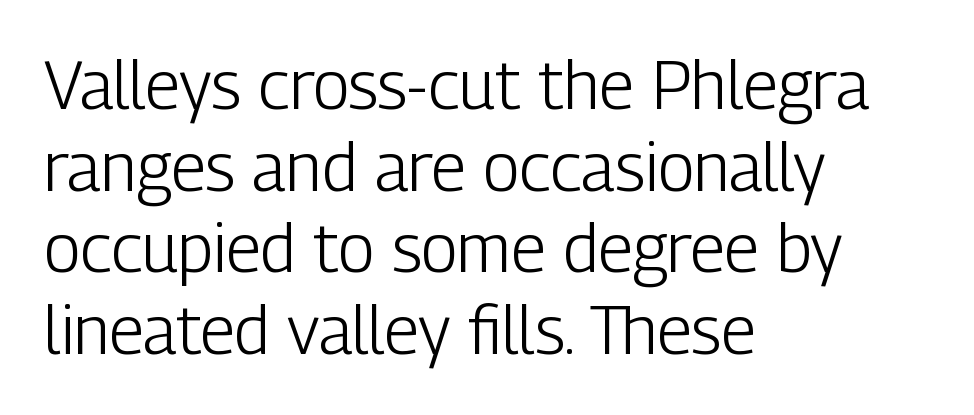
Lines of text with bare space underneath. Typeset ragged right — the left edge is the straight one. Every character sits straight up, as roman type does. A typesetter would call this zero additional tracking.
